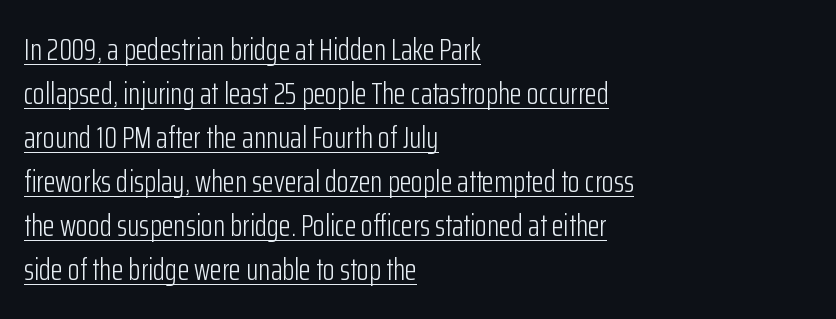
{"serif": "no", "italic": "no", "bold": "no", "weight": "light", "width": "condensed", "stroke_contrast": "low", "x_height": "medium", "monospaced": "no", "underline": "yes", "align": "left", "line_spacing": "normal", "line_spacing_ratio": 1.42, "letter_spacing": "normal", "letter_spacing_em": 0.0, "glyph_px": 31}
